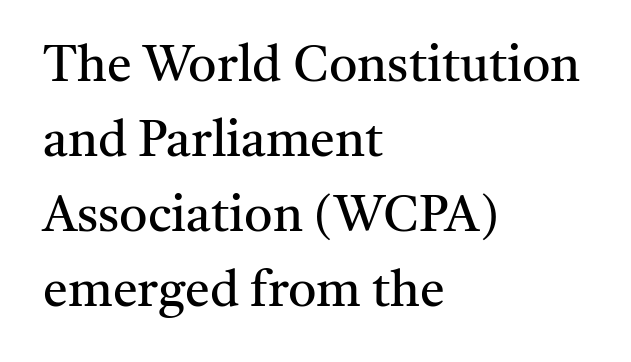
Q: Is the text bold? A: No.
Q: Is the text italic (slanted)? A: No, it is upright.
Q: Is the typeface a serif or a sans-serif typeface? A: Serif.
Q: Is the text underlined? A: No.
Q: How is the paragraph aligned? A: Left-aligned.
Q: Is the spacing between letters normal or unusually wide? A: Normal.
Q: Is the spacing between lines tight, normal or loose? A: Normal.
Q: Width (condensed, normal, or wide)? A: Normal.
Q: Stroke contrast? A: Medium.
Q: x-height? A: Medium.
Q: Monospaced? A: No.
